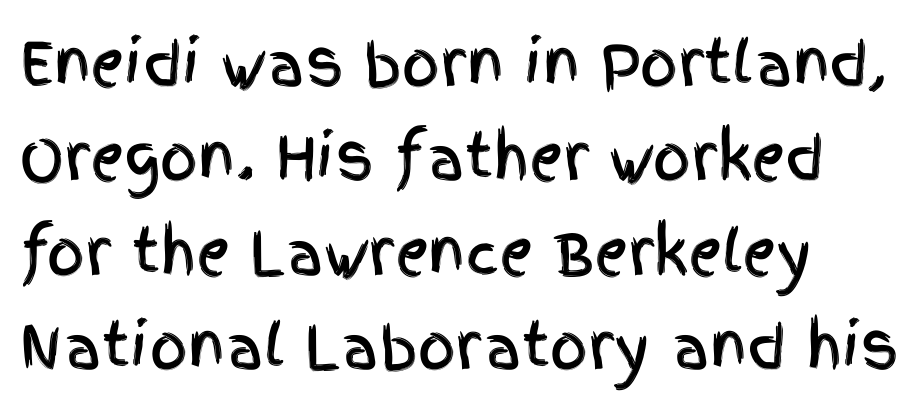
The image shows 59 px condensed sans-serif type, upright; set left-aligned, normal line spacing (1.6x), normal letter spacing, not underlined; a large x-height.
